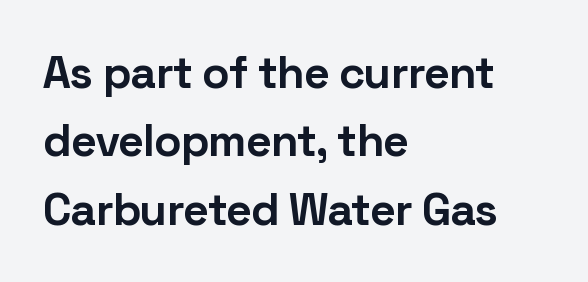
{"serif": "no", "italic": "no", "bold": "yes", "weight": "bold", "width": "normal", "stroke_contrast": "low", "x_height": "medium", "monospaced": "no", "underline": "no", "align": "left", "line_spacing": "normal", "line_spacing_ratio": 1.52, "letter_spacing": "normal", "letter_spacing_em": 0.0, "glyph_px": 45}
